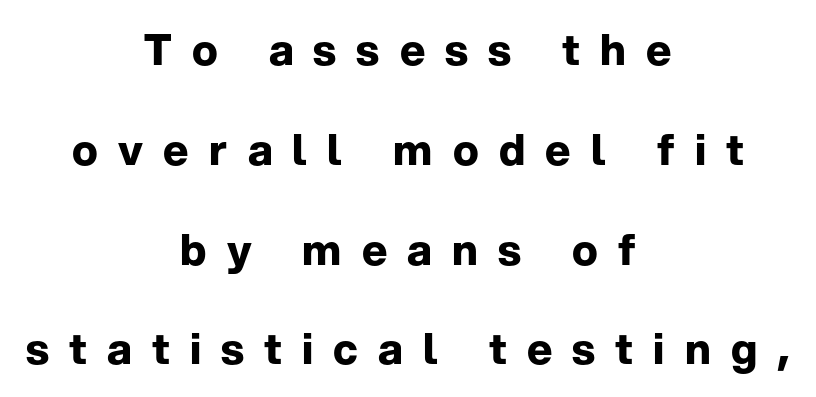
{"serif": "no", "italic": "no", "bold": "yes", "weight": "bold", "width": "normal", "stroke_contrast": "low", "x_height": "medium", "monospaced": "no", "underline": "no", "align": "center", "line_spacing": "loose", "line_spacing_ratio": 2.32, "letter_spacing": "wide", "letter_spacing_em": 0.47, "glyph_px": 43}
